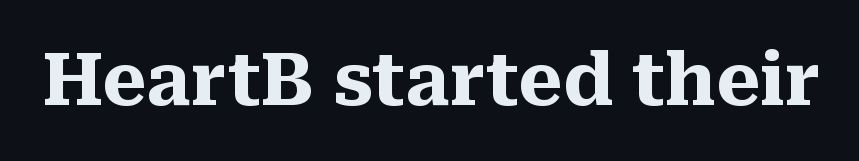
Each glyph is drawn with heavy, bold strokes. The rendering uses natural spacing where letterforms have individual widths. The area under the type is left untouched. The horizontal fit of the characters is conventional and even.
